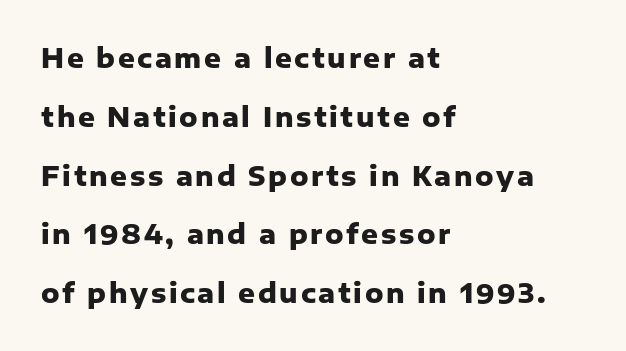
Heft: maximum for text — a bold. Lines of text with bare space underneath. In terms of leading, this rendering errs on the spacious side. Horizontal alignment here is leftward, the default for most running prose. If you drew a line through each stem, it would be perfectly vertical.
